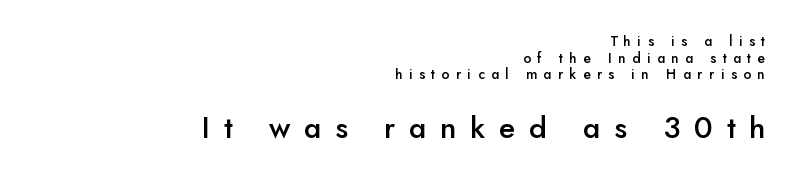
Q: Is the text bold? A: Semi-bold.
Q: Is the text italic (slanted)? A: No, it is upright.
Q: Is the typeface a serif or a sans-serif typeface? A: Sans-serif.
Q: Is the text underlined? A: No.
Q: How is the paragraph aligned? A: Right-aligned.
Q: Is the spacing between letters normal or unusually wide? A: Unusually wide.
Q: Which block of text is set in a larger size, the first (top) or the second (bottom)? A: The second (bottom) one.
Q: Width (condensed, normal, or wide)? A: Normal.
Q: Stroke contrast? A: Low.
Q: x-height? A: Small.
Q: Monospaced? A: No.
